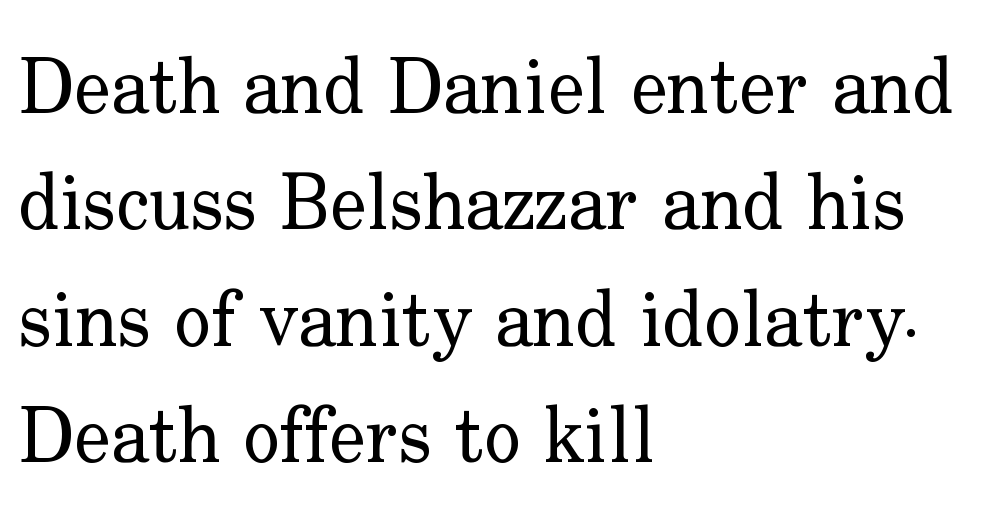
Q: Is the text bold? A: No.
Q: Is the text italic (slanted)? A: No, it is upright.
Q: Is the typeface a serif or a sans-serif typeface? A: Serif.
Q: Is the text underlined? A: No.
Q: How is the paragraph aligned? A: Left-aligned.
Q: Is the spacing between letters normal or unusually wide? A: Normal.
Q: Is the spacing between lines tight, normal or loose? A: Normal.
Q: Width (condensed, normal, or wide)? A: Normal.
Q: Stroke contrast? A: Low.
Q: x-height? A: Small.
Q: Monospaced? A: No.
